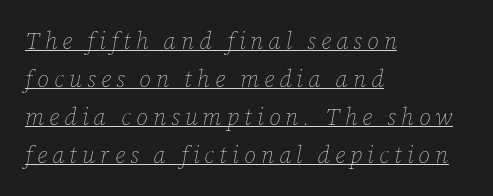
{"italic": "yes", "lean": "right", "slant_degrees": 12, "bold": "no", "underline": "yes", "align": "left", "line_spacing": "normal", "line_spacing_ratio": 1.65, "letter_spacing": "wide", "letter_spacing_em": 0.22, "glyph_px": 23}
